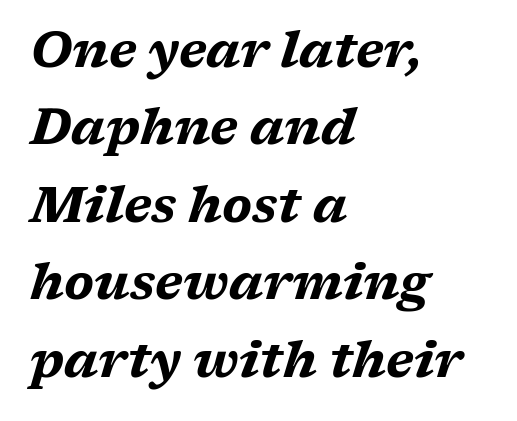
These lines are set flush left with a ragged right edge. Successive baselines arrive at the customary interval. Descender tails drop into unmarked territory. Tall strokes in this sample are angled rather than plumb.
